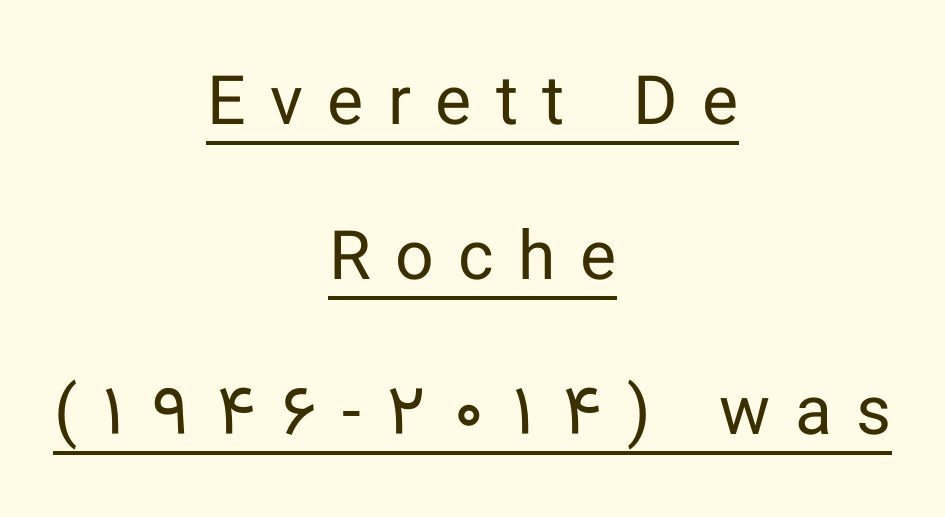
Q: Is the text bold? A: No.
Q: Is the text italic (slanted)? A: No, it is upright.
Q: Is the typeface a serif or a sans-serif typeface? A: Sans-serif.
Q: Is the text underlined? A: Yes.
Q: How is the paragraph aligned? A: Centered.
Q: Is the spacing between letters normal or unusually wide? A: Unusually wide.
Q: Is the spacing between lines tight, normal or loose? A: Loose.
Q: Width (condensed, normal, or wide)? A: Normal.
Q: Stroke contrast? A: Low.
Q: x-height? A: Medium.
Q: Monospaced? A: No.
